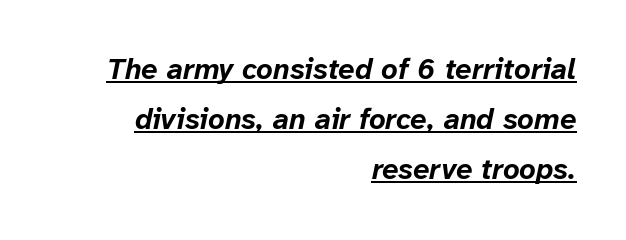
{"italic": "yes", "lean": "right", "slant_degrees": 12, "bold": "yes", "weight": "bold", "width": "normal", "stroke_contrast": "low", "x_height": "medium", "monospaced": "no", "underline": "yes", "align": "right", "line_spacing_ratio": 1.73, "letter_spacing": "normal", "letter_spacing_em": 0.0, "glyph_px": 29}
